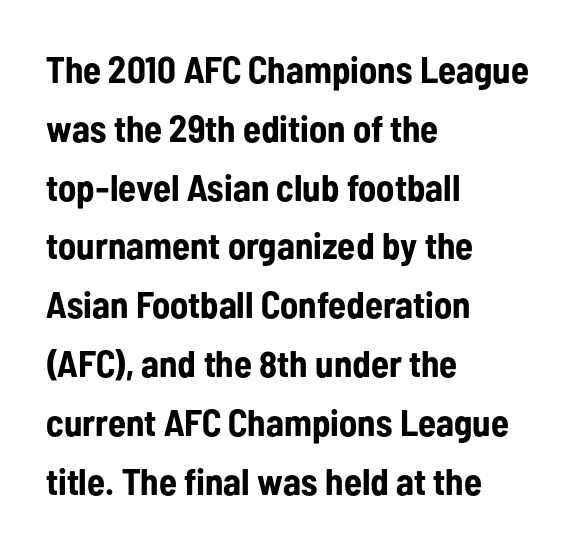
Q: Is the text bold? A: Yes.
Q: Is the text italic (slanted)? A: No, it is upright.
Q: Is the typeface a serif or a sans-serif typeface? A: Sans-serif.
Q: Is the text underlined? A: No.
Q: How is the paragraph aligned? A: Left-aligned.
Q: Is the spacing between letters normal or unusually wide? A: Normal.
Q: Is the spacing between lines tight, normal or loose? A: Normal.
Q: Width (condensed, normal, or wide)? A: Condensed.
Q: Stroke contrast? A: Low.
Q: x-height? A: Medium.
Q: Monospaced? A: No.
